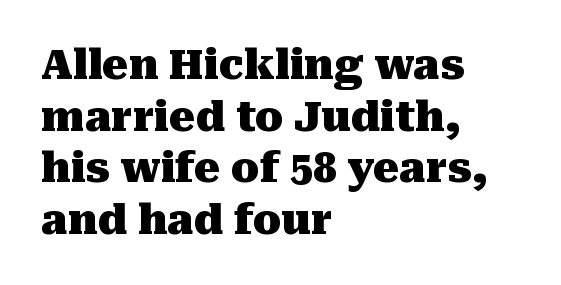
{"serif": "yes", "italic": "no", "bold": "yes", "weight": "heavy", "width": "normal", "stroke_contrast": "medium", "x_height": "medium", "monospaced": "no", "underline": "no", "align": "left", "line_spacing": "normal", "line_spacing_ratio": 1.26, "letter_spacing": "normal", "letter_spacing_em": 0.0, "glyph_px": 41}
